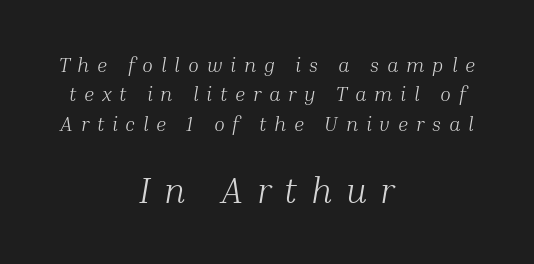
{"serif": "yes", "italic": "yes", "lean": "right", "slant_degrees": 10, "bold": "no", "weight": "light", "width": "normal", "stroke_contrast": "medium", "x_height": "medium", "monospaced": "no", "underline": "no", "align": "center", "line_spacing": "normal", "line_spacing_ratio": 1.47, "letter_spacing": "wide", "letter_spacing_em": 0.39, "larger_block": "second", "size_ratio": 1.75, "glyph_px": 35}
